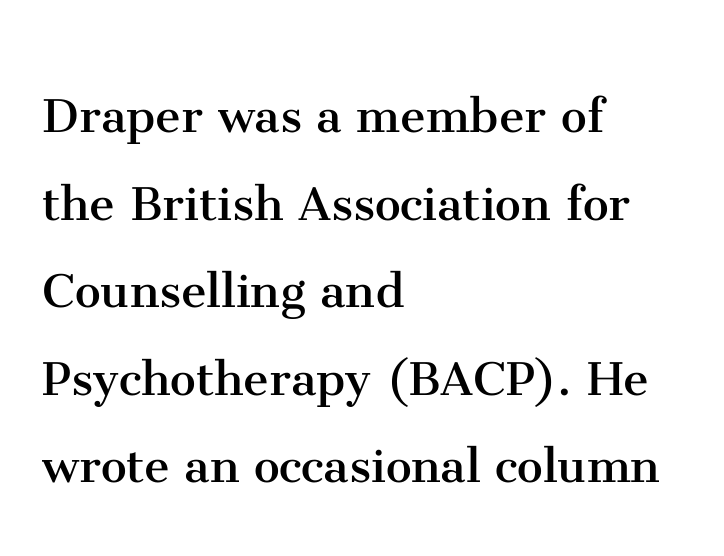
Q: Is the text bold? A: No.
Q: Is the text italic (slanted)? A: No, it is upright.
Q: Is the typeface a serif or a sans-serif typeface? A: Serif.
Q: Is the text underlined? A: No.
Q: How is the paragraph aligned? A: Left-aligned.
Q: Is the spacing between letters normal or unusually wide? A: Normal.
Q: Is the spacing between lines tight, normal or loose? A: Normal.
Q: Width (condensed, normal, or wide)? A: Normal.
Q: Stroke contrast? A: Medium.
Q: x-height? A: Medium.
Q: Monospaced? A: No.
